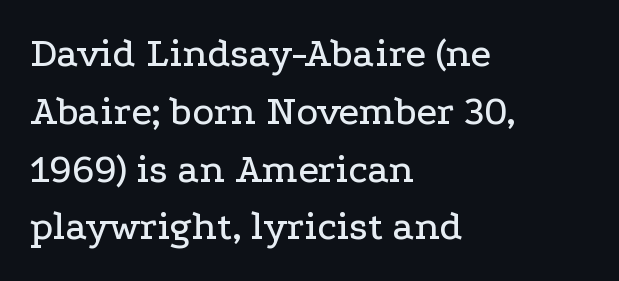
Q: Is the text italic (slanted)? A: No, it is upright.
Q: Is the typeface a serif or a sans-serif typeface? A: Serif.
Q: Is the text underlined? A: No.
Q: How is the paragraph aligned? A: Left-aligned.
Q: Is the spacing between letters normal or unusually wide? A: Normal.
Q: Is the spacing between lines tight, normal or loose? A: Normal.
Q: Width (condensed, normal, or wide)? A: Wide.
Q: Stroke contrast? A: Low.
Q: x-height? A: Medium.
Q: Monospaced? A: No.
